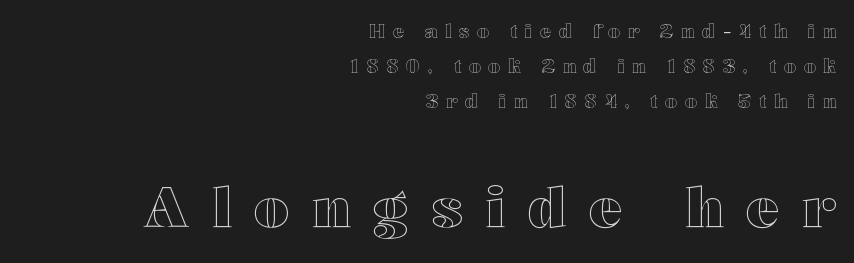
Q: Is the text italic (slanted)? A: No, it is upright.
Q: Is the text underlined? A: No.
Q: How is the paragraph aligned? A: Right-aligned.
Q: Is the spacing between letters normal or unusually wide? A: Unusually wide.
Q: Which block of text is set in a larger size, the first (top) or the second (bottom)? A: The second (bottom) one.
Q: Width (condensed, normal, or wide)? A: Wide.
Q: x-height? A: Medium.
Q: Monospaced? A: No.
